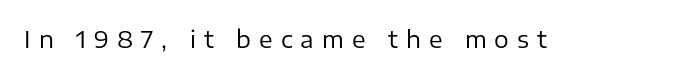
Q: Is the text bold? A: No.
Q: Is the text italic (slanted)? A: No, it is upright.
Q: Is the text underlined? A: No.
Q: Is the spacing between letters normal or unusually wide? A: Unusually wide.
